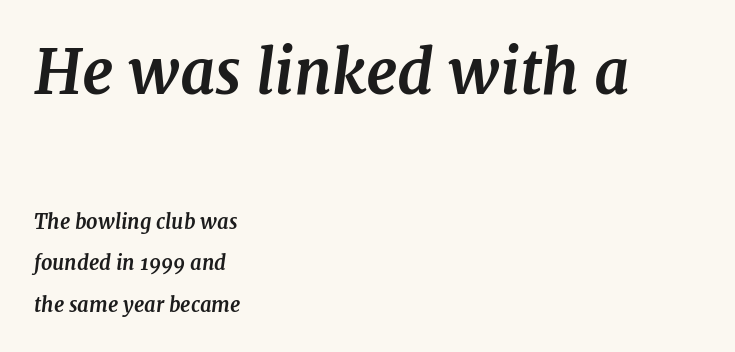
This rendering uses left alignment, leaving the right contour irregular. Emphasis-style slanted type is in use. The area under the type is left untouched. The composition opens big and finishes small. These words are printed bold, with thick strokes throughout. These lines are rendered in a variable-pitch font.
